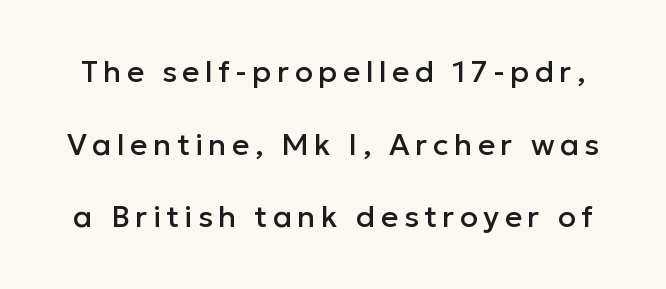
Q: Is the text italic (slanted)? A: No, it is upright.
Q: Is the typeface a serif or a sans-serif typeface? A: Sans-serif.
Q: Is the text underlined? A: No.
Q: Is the spacing between lines tight, normal or loose? A: Loose.
Q: Width (condensed, normal, or wide)? A: Normal.
Q: Stroke contrast? A: Low.
Q: x-height? A: Medium.
Q: Monospaced? A: No.
